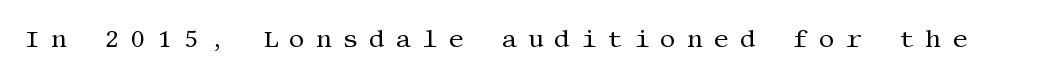
Plain, unruled lines of type. Upright lettering throughout. Compared with a typical body face, this is equally light or lighter still. Characters follow at a spacing far wider than the type designer built in.
